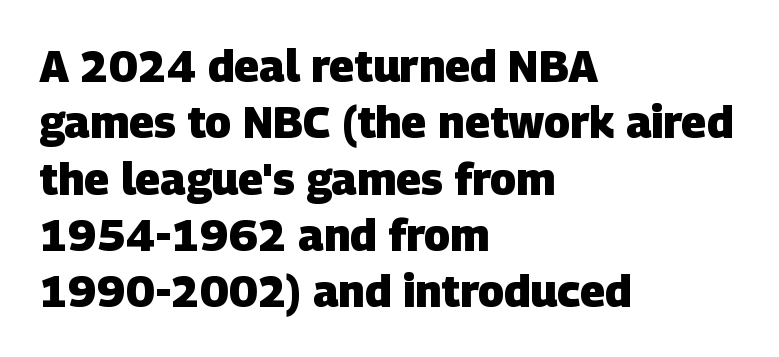
{"serif": "no", "bold": "yes", "weight": "heavy", "width": "normal", "stroke_contrast": "low", "x_height": "large", "monospaced": "no", "underline": "no", "align": "left", "line_spacing": "normal", "line_spacing_ratio": 1.28, "letter_spacing": "normal", "letter_spacing_em": 0.0, "glyph_px": 44}
